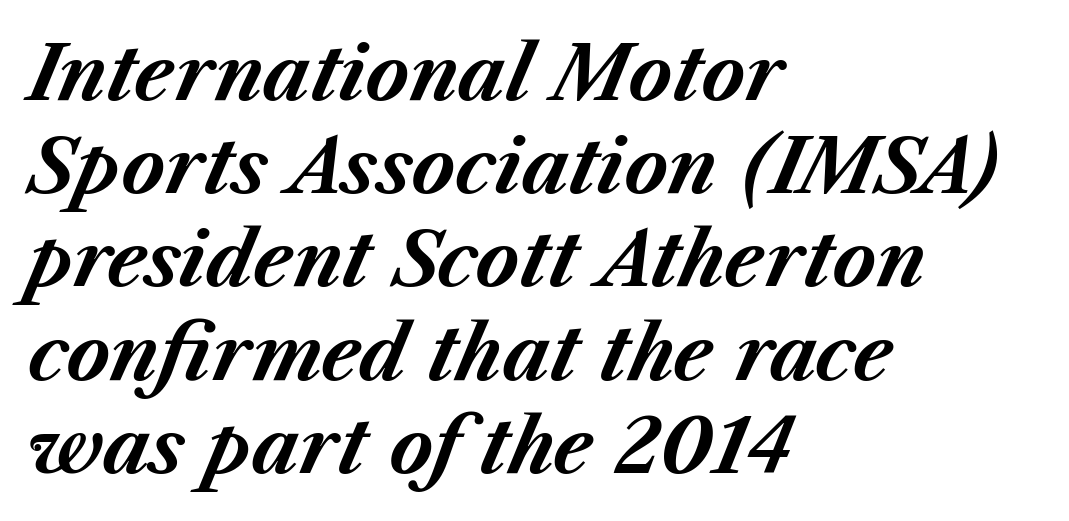
The image shows 74 px bold type, italic (leaning right); set left-aligned, normal line spacing (1.26x), normal letter spacing, not underlined; medium stroke contrast and a medium x-height.
